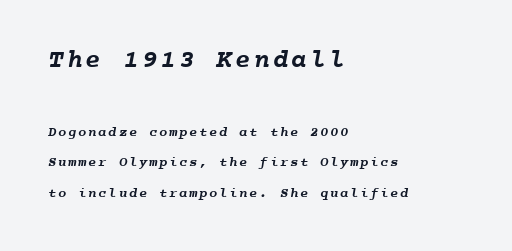
The image shows 26 px bold type; set left-aligned, loose line spacing (2.19x), not underlined; the first (top) block is 1.86x larger.
